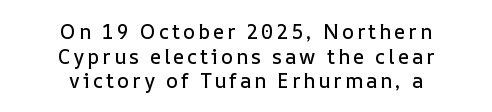
Casual observation: everything's sitting right in the middle. No word sits above an underline. The font's upright variant was chosen for this text.
